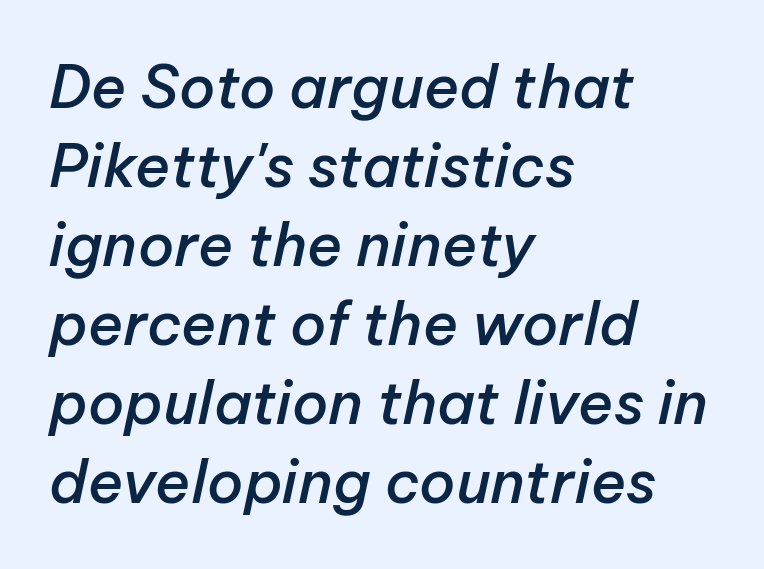
{"italic": "yes", "lean": "right", "slant_degrees": 12, "bold": "semi", "weight": "semibold", "width": "normal", "stroke_contrast": "low", "x_height": "medium", "monospaced": "no", "underline": "no", "align": "left", "line_spacing": "normal", "line_spacing_ratio": 1.34, "letter_spacing": "normal", "letter_spacing_em": 0.0, "glyph_px": 59}
